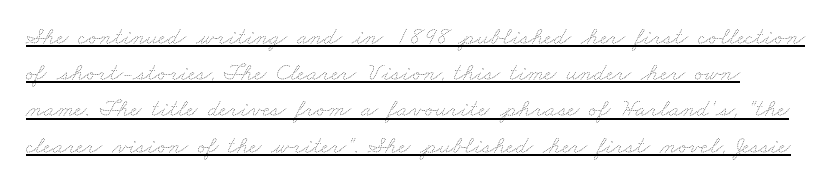
{"bold": "no", "underline": "yes", "line_spacing": "normal", "line_spacing_ratio": 1.45, "letter_spacing": "normal", "letter_spacing_em": 0.0, "glyph_px": 25}
